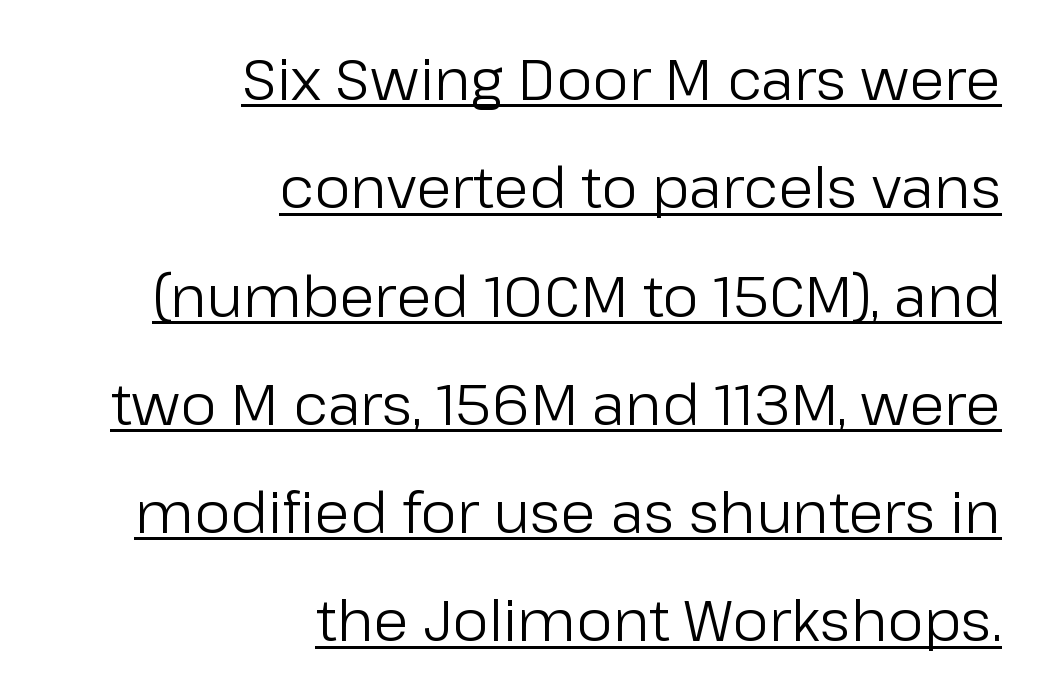
Q: Is the text bold? A: No.
Q: Is the text italic (slanted)? A: No, it is upright.
Q: Is the typeface a serif or a sans-serif typeface? A: Sans-serif.
Q: Is the text underlined? A: Yes.
Q: How is the paragraph aligned? A: Right-aligned.
Q: Is the spacing between letters normal or unusually wide? A: Normal.
Q: Is the spacing between lines tight, normal or loose? A: Loose.
Q: Width (condensed, normal, or wide)? A: Normal.
Q: Stroke contrast? A: Low.
Q: x-height? A: Medium.
Q: Monospaced? A: No.
